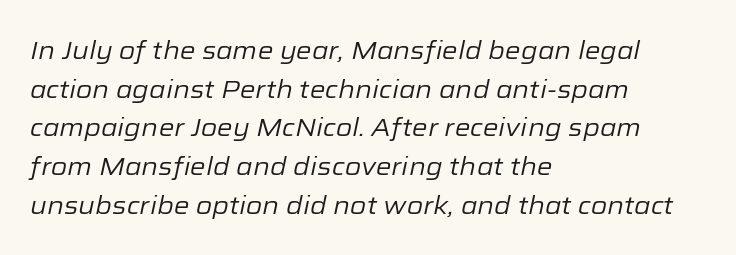
{"italic": "yes", "lean": "right", "slant_degrees": 12, "bold": "no", "underline": "no", "align": "left", "line_spacing": "normal", "line_spacing_ratio": 1.55, "letter_spacing": "normal", "letter_spacing_em": 0.0, "glyph_px": 25}
